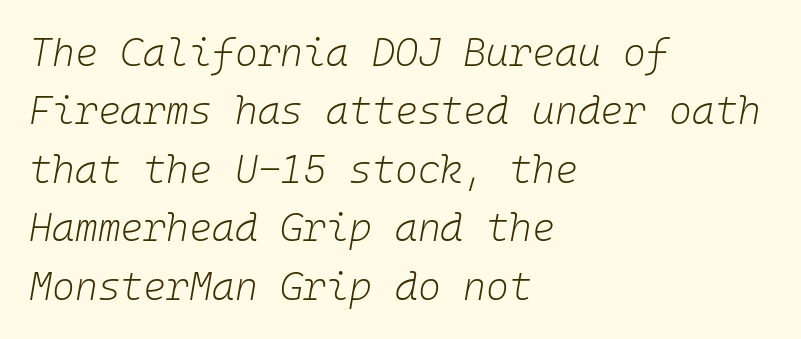
Weight class: somewhere from thin through regular. Looks like terminal output: every glyph gets an equal slot. Students, observe: this is what conventionally led text looks like. Observe the lean: these are italic letterforms. Characters follow at the spacing the type designer built in.
